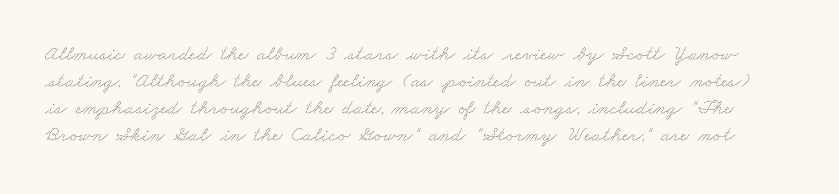
Q: Is the text bold? A: No.
Q: Is the text underlined? A: No.
Q: Is the spacing between letters normal or unusually wide? A: Normal.
Q: Is the spacing between lines tight, normal or loose? A: Normal.
